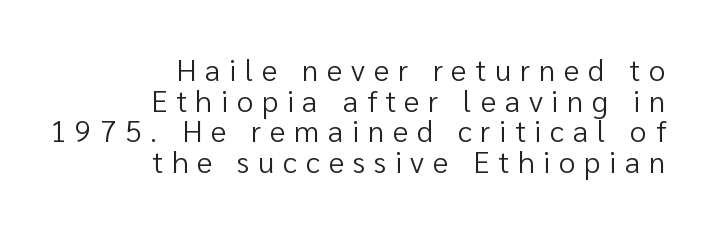
{"serif": "no", "italic": "no", "bold": "no", "weight": "regular", "width": "normal", "stroke_contrast": "low", "x_height": "medium", "monospaced": "no", "underline": "no", "align": "right", "line_spacing": "tight", "line_spacing_ratio": 1.02, "letter_spacing": "wide", "letter_spacing_em": 0.29, "glyph_px": 30}
